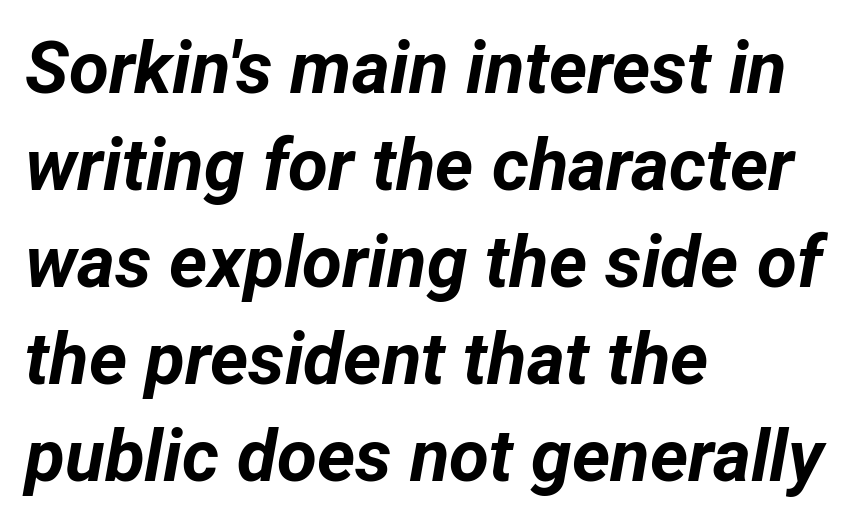
Q: Is the text bold? A: Yes.
Q: Is the text italic (slanted)? A: Yes, it leans right by about 12 degrees.
Q: Is the text underlined? A: No.
Q: How is the paragraph aligned? A: Left-aligned.
Q: Is the spacing between letters normal or unusually wide? A: Normal.
Q: Is the spacing between lines tight, normal or loose? A: Normal.
Q: Width (condensed, normal, or wide)? A: Normal.
Q: Stroke contrast? A: Low.
Q: x-height? A: Medium.
Q: Monospaced? A: No.
